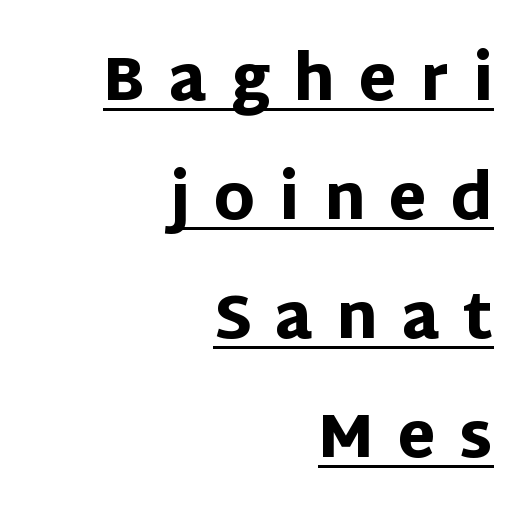
The glyphs are accompanied by a horizontal stroke just below them. This is roman type, the default non-slanted kind. Proportional: the letters do not fall into vertical columns. Alignment: flush right. Notice the wide empty band between every row — that's loose leading. The letterforms stand isolated, each surrounded by extra space.
